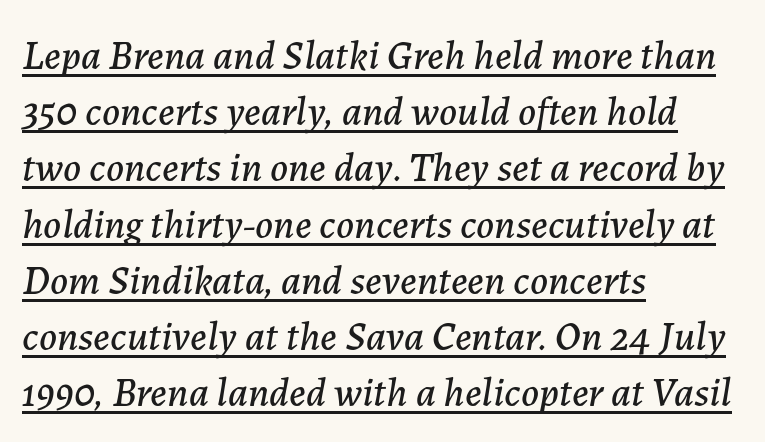
The rendering uses natural spacing where letterforms have individual widths. The lettering tilts uniformly, giving the passage an italic look. This rendering leaves character spacing at its baseline value. Looks like someone drew a line under every word here. Each line starts at the same left margin while the right side varies. Reading down the column, the eye jumps a familiar distance to each next line.
